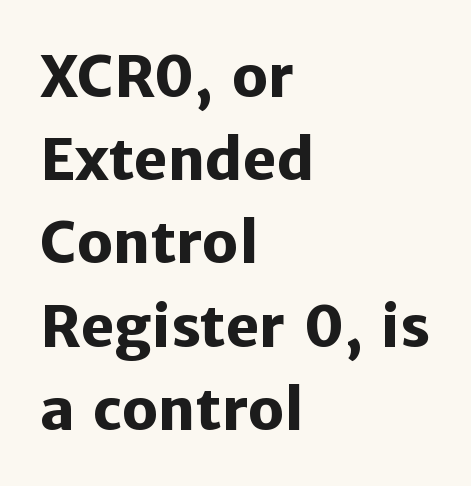
This rendering uses left alignment, leaving the right contour irregular. Vertically, the passage feels balanced, rows spaced as you'd expect. Nothing sits at the stroke ends, so this counts as sans-serif. The passage shown is typed in a proportional face where columns would drift.
